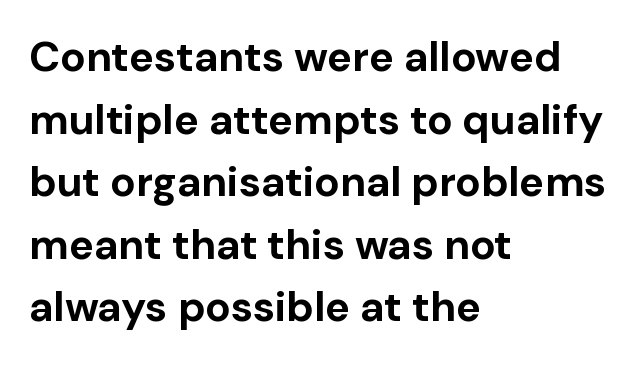
The image shows 42 px bold sans-serif type, upright; set left-aligned, normal line spacing (1.49x), normal letter spacing, not underlined; low stroke contrast and a medium x-height.
